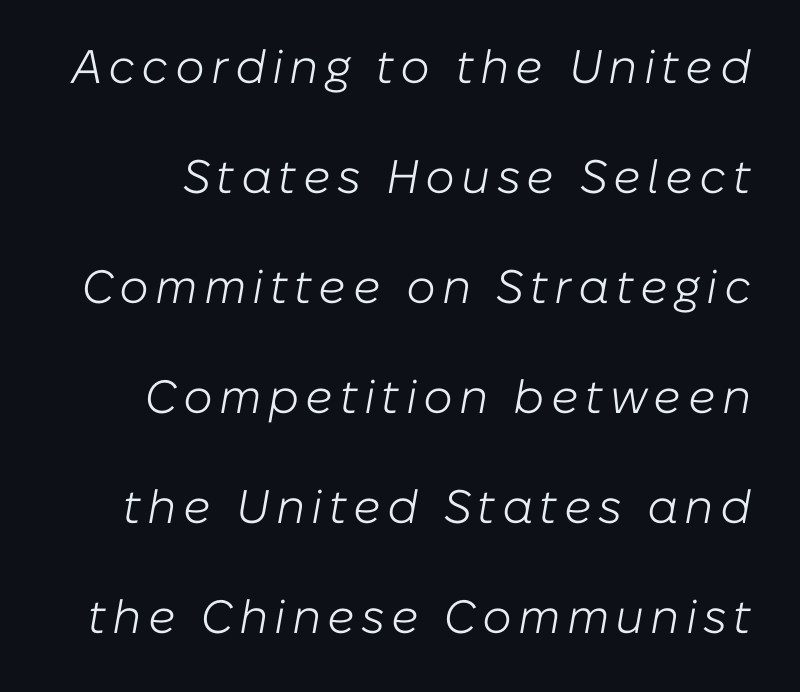
Q: Is the text bold? A: No.
Q: Is the text italic (slanted)? A: Yes, it leans right by about 10 degrees.
Q: Is the text underlined? A: No.
Q: Is the spacing between lines tight, normal or loose? A: Loose.
Q: Width (condensed, normal, or wide)? A: Normal.
Q: Stroke contrast? A: Low.
Q: x-height? A: Medium.
Q: Monospaced? A: No.
